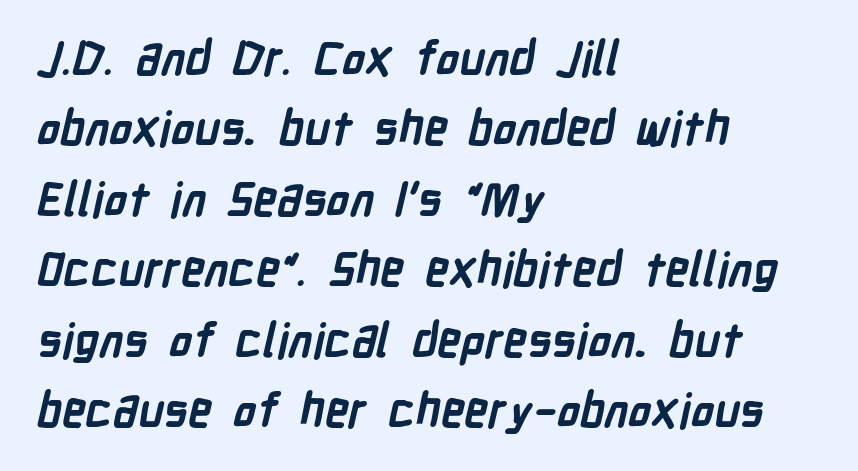
Q: Is the text bold? A: Yes.
Q: Is the typeface a serif or a sans-serif typeface? A: Sans-serif.
Q: Is the text underlined? A: No.
Q: How is the paragraph aligned? A: Left-aligned.
Q: Is the spacing between letters normal or unusually wide? A: Normal.
Q: Is the spacing between lines tight, normal or loose? A: Normal.
Q: Width (condensed, normal, or wide)? A: Condensed.
Q: Stroke contrast? A: Low.
Q: x-height? A: Medium.
Q: Monospaced? A: No.
